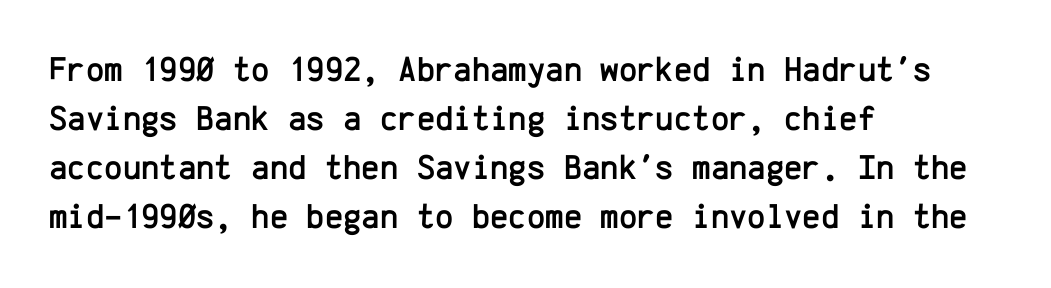
{"serif": "no", "italic": "no", "width": "normal", "stroke_contrast": "low", "x_height": "medium", "monospaced": "yes", "underline": "no", "align": "left", "line_spacing": "normal", "line_spacing_ratio": 1.4, "letter_spacing": "normal", "letter_spacing_em": 0.0, "glyph_px": 35}
